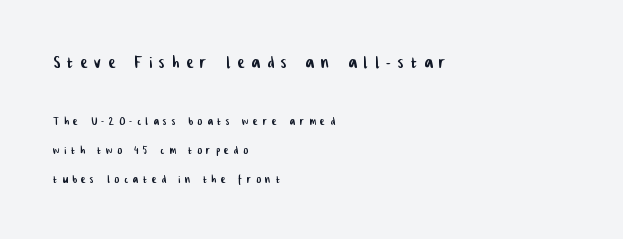
{"underline": "no", "align": "left", "line_spacing": "loose", "line_spacing_ratio": 2.09, "letter_spacing": "wide", "letter_spacing_em": 0.35, "larger_block": "first", "size_ratio": 1.5, "glyph_px": 21}
